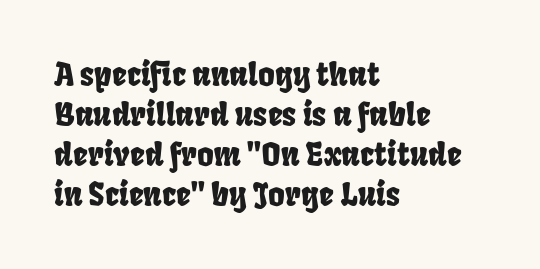
The rows are spaced the way most documents space them. Note the varied advance widths — an 'i' is clearly narrower than an 'm'. The type family on display is of the sans-serif kind. Rule under the text: the space is simply empty. Short and long lines alike share a common starting point at left. The line texture is even and compact thanks to regular tracking.
